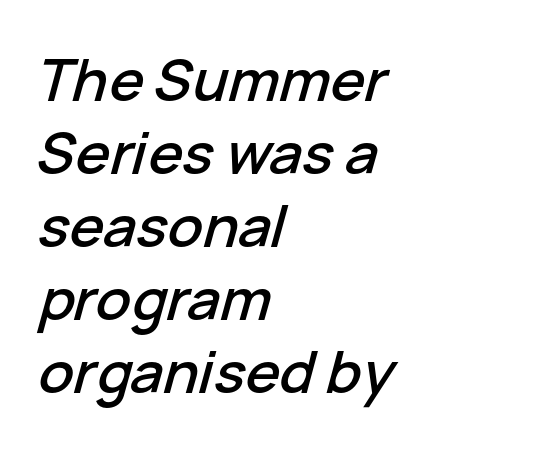
{"italic": "yes", "lean": "right", "slant_degrees": 15, "width": "normal", "stroke_contrast": "low", "x_height": "medium", "monospaced": "no", "underline": "no", "align": "left", "line_spacing": "normal", "line_spacing_ratio": 1.26, "letter_spacing": "normal", "letter_spacing_em": 0.0, "glyph_px": 58}
